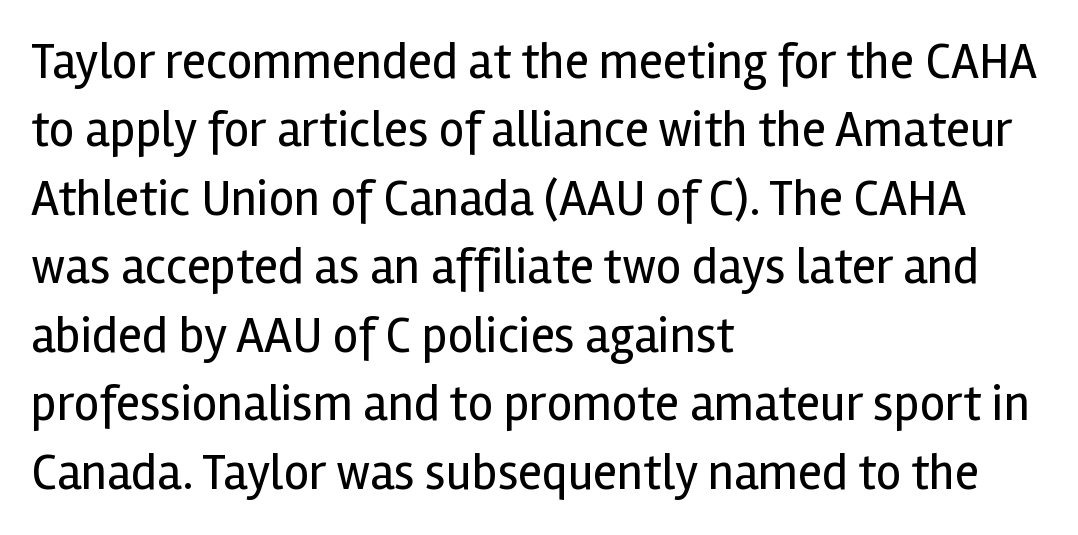
{"serif": "no", "italic": "no", "bold": "no", "weight": "regular", "width": "normal", "x_height": "medium", "monospaced": "no", "underline": "no", "align": "left", "line_spacing": "normal", "line_spacing_ratio": 1.37, "letter_spacing": "normal", "letter_spacing_em": 0.0, "glyph_px": 50}
